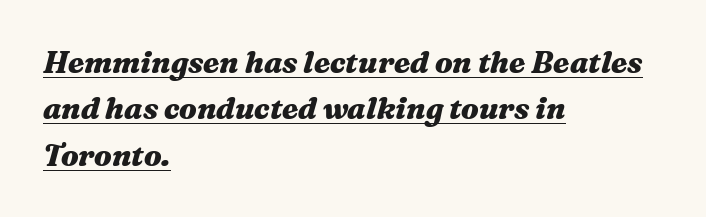
The image shows 30 px heavy, wide type, italic (leaning right); set left-aligned, normal line spacing (1.55x), normal letter spacing, underlined; medium stroke contrast and a medium x-height.
